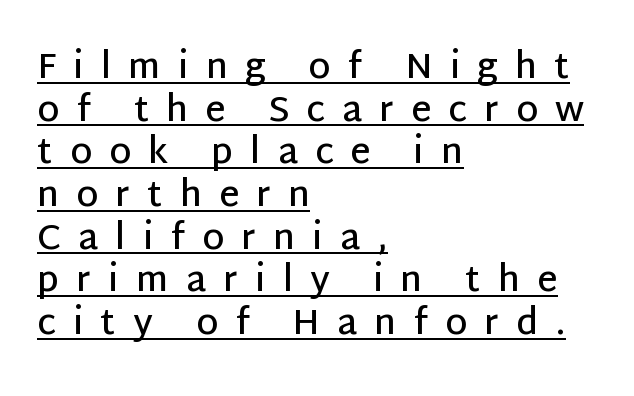
One-word summary of the alignment: left. Students, note that the glyphs here are deliberately spaced far apart. Note the varied advance widths — an 'i' is clearly narrower than an 'm'. Observe the absence of serifs on each vertical stroke in this sample. Compared with an ordinary text face, these strokes are moderately heavier — a semibold.
